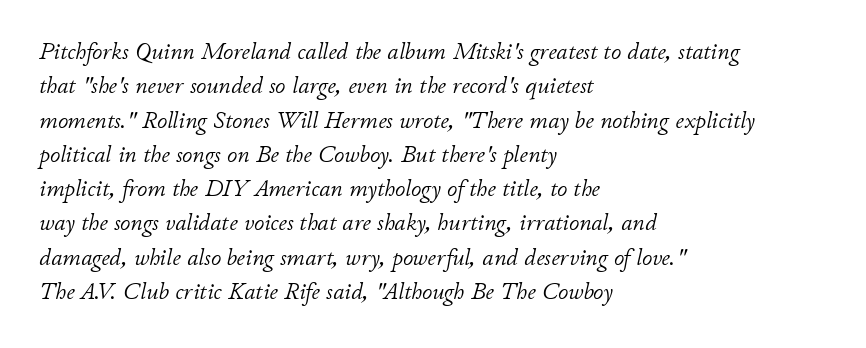
Italic? Definitely — the glyphs are oblique. The strokes carry an ordinary text weight at most. The area under the type is left untouched. Line beginnings align vertically; line endings do not.
